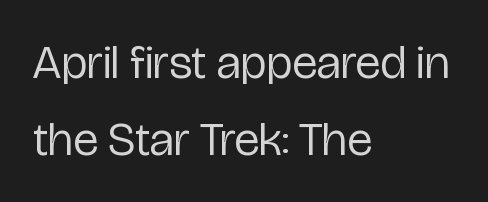
The image shows 48 px regular-weight, condensed sans-serif type, upright; set left-aligned, normal line spacing (1.61x), normal letter spacing, not underlined; low stroke contrast and a medium x-height.
